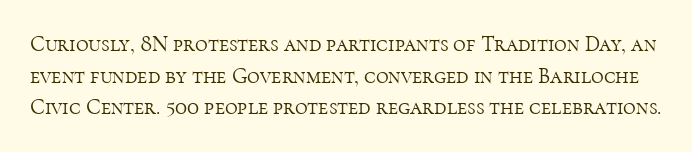
Baseline-to-baseline distance is the conventional proportion of letter height. When letters stand straight like this, we call the style roman or upright. The foot of each line stays bare and open. Is the letter spacing exaggerated? No — it looks like the ordinary default. The strokes carry an ordinary text weight at most.
